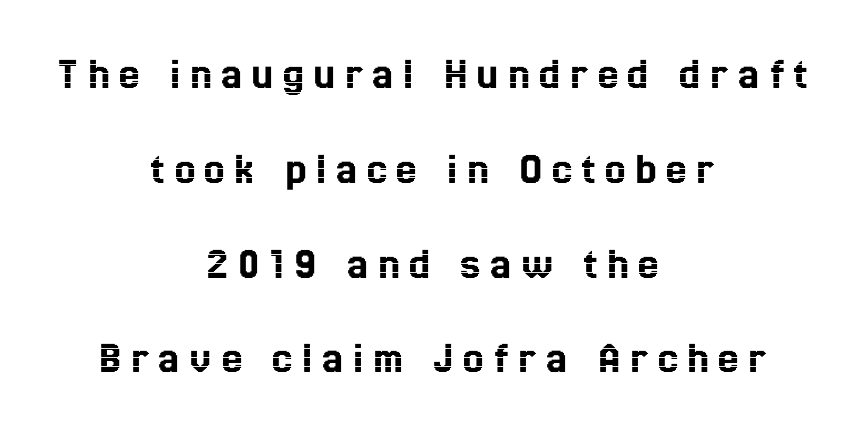
{"italic": "no", "width": "condensed", "x_height": "medium", "monospaced": "no", "underline": "no", "align": "center", "line_spacing": "loose", "line_spacing_ratio": 2.06, "letter_spacing": "wide", "letter_spacing_em": 0.21, "glyph_px": 46}
